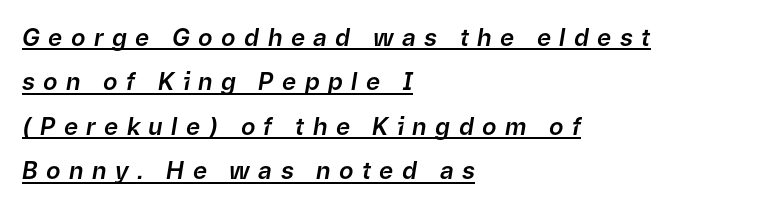
The image shows 24 px text type, italic (leaning right); set left-aligned, line spacing 1.85x, unusually wide letter spacing (+0.35 em), underlined.
